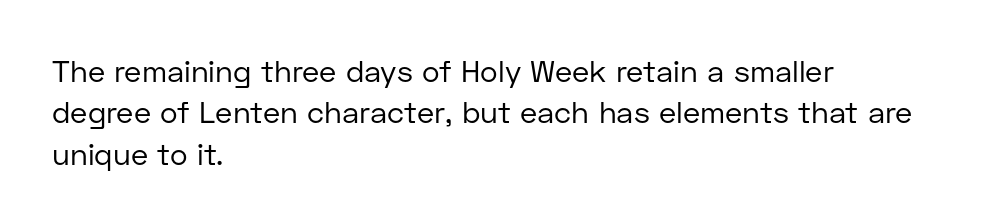
Q: Is the text bold? A: No.
Q: Is the text italic (slanted)? A: No, it is upright.
Q: Is the typeface a serif or a sans-serif typeface? A: Sans-serif.
Q: Is the text underlined? A: No.
Q: How is the paragraph aligned? A: Left-aligned.
Q: Is the spacing between letters normal or unusually wide? A: Normal.
Q: Is the spacing between lines tight, normal or loose? A: Normal.
Q: Width (condensed, normal, or wide)? A: Normal.
Q: Stroke contrast? A: Low.
Q: x-height? A: Medium.
Q: Monospaced? A: No.
